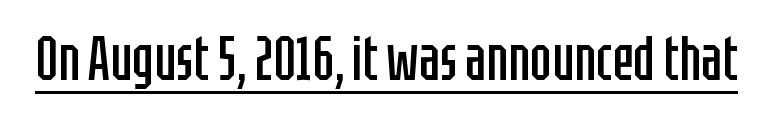
Varying glyph widths throughout — classic text-font behaviour. Nobody touched the tracking dial on this one. No extra ink here — the face is not bold. The letters carry no serifs — their stems end cleanly without finishing strokes. A continuous stroke trails under the words, as in a hyperlink. Tall strokes in this sample are plumb rather than angled.
